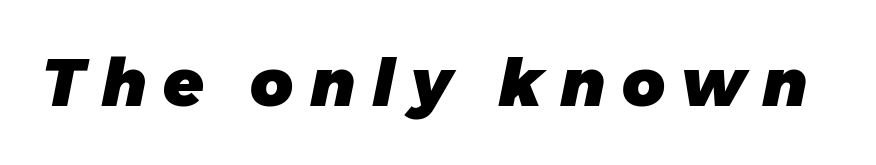
Q: Is the text bold? A: Yes.
Q: Is the text italic (slanted)? A: Yes, it leans right by about 11 degrees.
Q: Is the text underlined? A: No.
Q: Is the spacing between letters normal or unusually wide? A: Unusually wide.
Q: Width (condensed, normal, or wide)? A: Normal.
Q: Stroke contrast? A: Low.
Q: x-height? A: Medium.
Q: Monospaced? A: No.
